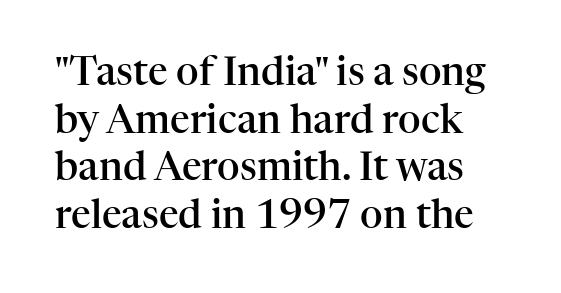
Do the characters align in a grid? No, the font is proportional. Examine the stroke ends and you'll spot serifs. Short note: letters normally spaced. Vertical strokes here are truly vertical.
